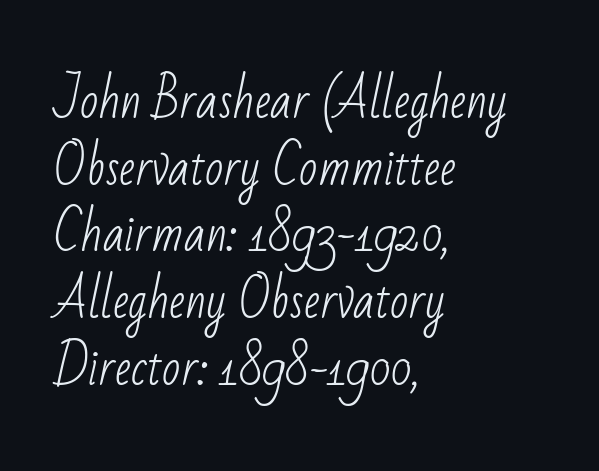
Between one letter and the next there's only the usual sliver of space. The space beneath each line is pristine and unruled. The weight would be labelled regular, book, light, or lighter still. The font family rendered here belongs to the sans-serif group.
